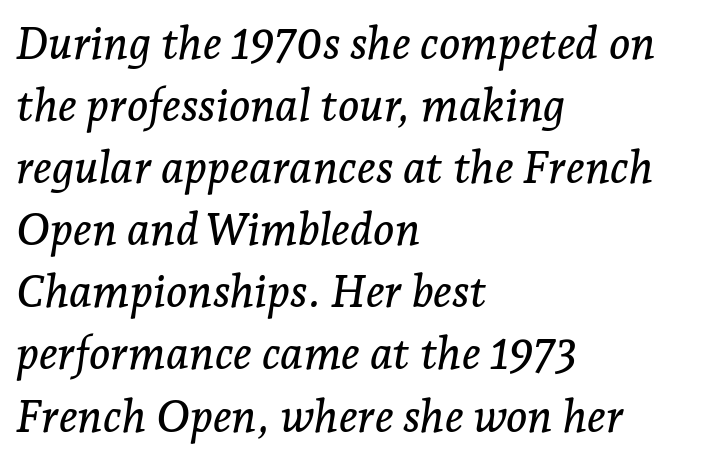
The words here are not underlined. Note the varied advance widths — an 'i' is clearly narrower than an 'm'. Posture: slanted. The space between consecutive lines is moderate.
